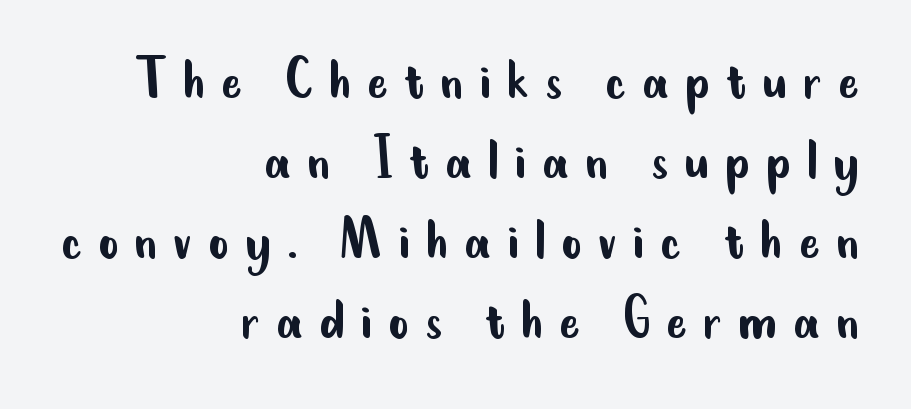
{"serif": "no", "italic": "no", "bold": "no", "weight": "regular", "width": "condensed", "stroke_contrast": "low", "x_height": "small", "monospaced": "no", "underline": "no", "align": "right", "line_spacing": "normal", "line_spacing_ratio": 1.27, "letter_spacing": "wide", "letter_spacing_em": 0.25, "glyph_px": 63}
